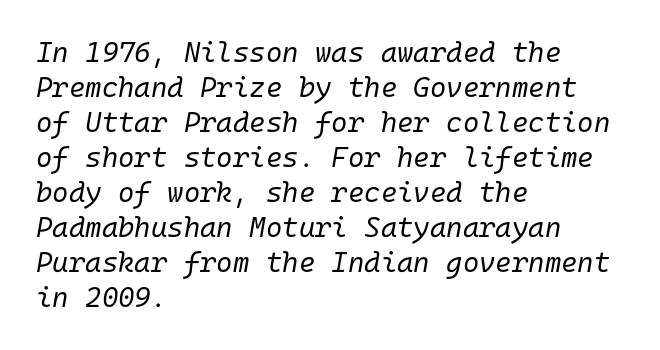
Q: Is the text bold? A: No.
Q: Is the text italic (slanted)? A: Yes, it leans right by about 10 degrees.
Q: Is the text underlined? A: No.
Q: How is the paragraph aligned? A: Left-aligned.
Q: Is the spacing between letters normal or unusually wide? A: Normal.
Q: Is the spacing between lines tight, normal or loose? A: Normal.
Q: Width (condensed, normal, or wide)? A: Normal.
Q: Stroke contrast? A: Low.
Q: x-height? A: Medium.
Q: Monospaced? A: Yes.
